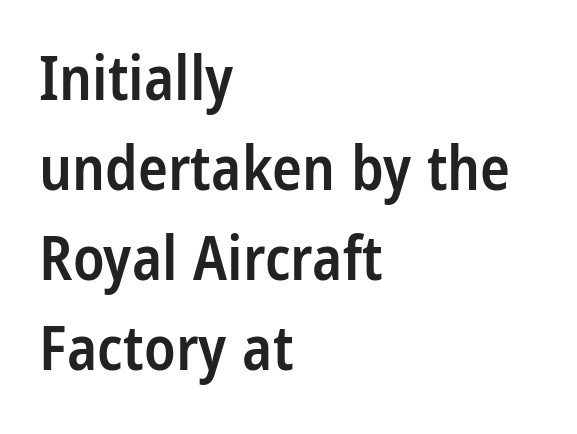
Q: Is the text bold? A: Semi-bold.
Q: Is the text italic (slanted)? A: No, it is upright.
Q: Is the typeface a serif or a sans-serif typeface? A: Sans-serif.
Q: Is the text underlined? A: No.
Q: How is the paragraph aligned? A: Left-aligned.
Q: Is the spacing between letters normal or unusually wide? A: Normal.
Q: Is the spacing between lines tight, normal or loose? A: Normal.
Q: Width (condensed, normal, or wide)? A: Condensed.
Q: Stroke contrast? A: Low.
Q: x-height? A: Large.
Q: Monospaced? A: No.
